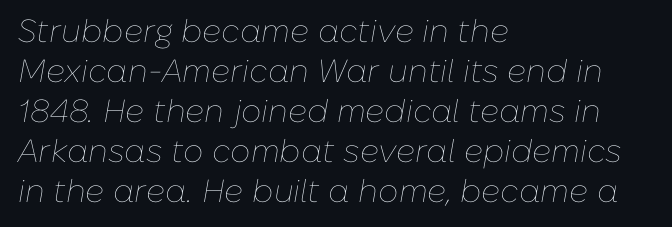
{"italic": "yes", "lean": "right", "slant_degrees": 10, "bold": "no", "weight": "thin", "width": "normal", "stroke_contrast": "low", "x_height": "medium", "monospaced": "no", "underline": "no", "align": "left", "line_spacing": "normal", "line_spacing_ratio": 1.25, "letter_spacing": "normal", "letter_spacing_em": 0.0, "glyph_px": 32}
